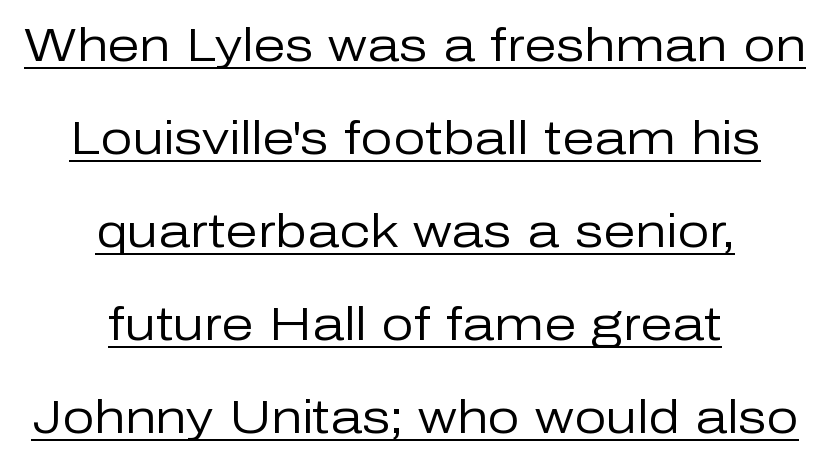
Observe the ordinary spacing: letters are neighbours, not strangers. A typesetter would call this proportional, since set widths differ per character. The words here are underlined. Font category for this specimen: sans-serif. Does the copy run flush right? No — it is centered line by line. Is there any slant? The stems are plumb.
